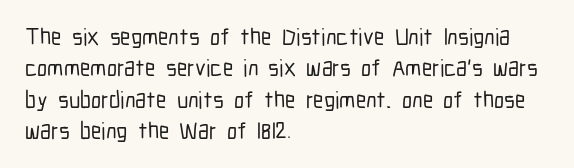
The image shows 23 px text type, upright; set left-aligned, normal line spacing (1.36x), normal letter spacing, not underlined.
